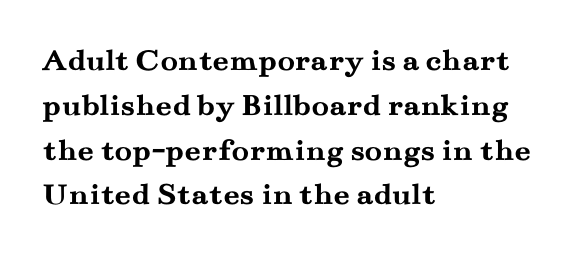
Q: Is the text bold? A: Yes.
Q: Is the text italic (slanted)? A: No, it is upright.
Q: Is the typeface a serif or a sans-serif typeface? A: Serif.
Q: Is the text underlined? A: No.
Q: How is the paragraph aligned? A: Left-aligned.
Q: Is the spacing between letters normal or unusually wide? A: Normal.
Q: Is the spacing between lines tight, normal or loose? A: Normal.
Q: Width (condensed, normal, or wide)? A: Wide.
Q: Stroke contrast? A: Medium.
Q: x-height? A: Small.
Q: Monospaced? A: No.
